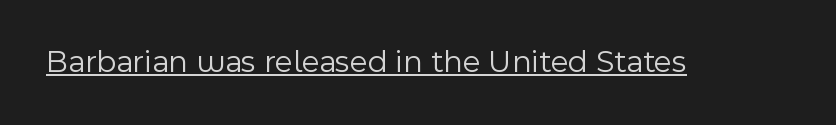
{"serif": "no", "italic": "no", "bold": "no", "weight": "light", "width": "normal", "x_height": "medium", "monospaced": "no", "underline": "yes", "letter_spacing": "normal", "letter_spacing_em": 0.0, "glyph_px": 32}
